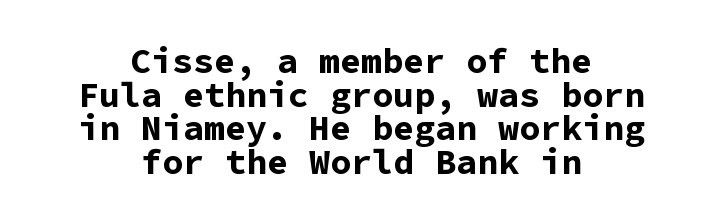
The space beneath each line is pristine and unruled. A centered setting, common on invitations and titles, is used for this passage. Upright lettering throughout. Spacing between characters is what you'd get straight out of the box. The letters march in equal steps, a hallmark of fixed-pitch type. Examine the stroke ends and you'll find no serifs.
